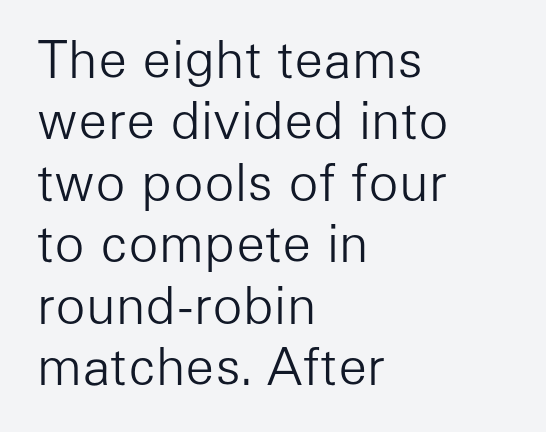
Each letter keeps its own natural width here, so spacing adapts to shape. Lines of text with bare space underneath. Every character sits straight up, as roman type does. The text block is weighted toward the left margin, trailing off unevenly rightward. Is the type heavy? It reads as light-to-regular instead.
